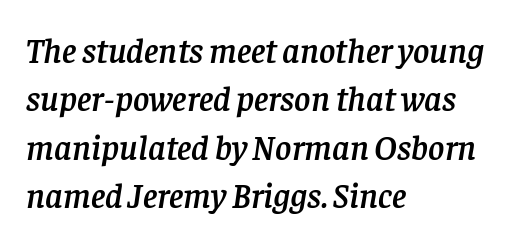
Q: Is the text italic (slanted)? A: Yes, it leans right by about 8 degrees.
Q: Is the typeface a serif or a sans-serif typeface? A: Serif.
Q: Is the text underlined? A: No.
Q: How is the paragraph aligned? A: Left-aligned.
Q: Is the spacing between letters normal or unusually wide? A: Normal.
Q: Is the spacing between lines tight, normal or loose? A: Normal.
Q: Width (condensed, normal, or wide)? A: Normal.
Q: Stroke contrast? A: Low.
Q: x-height? A: Large.
Q: Monospaced? A: No.
